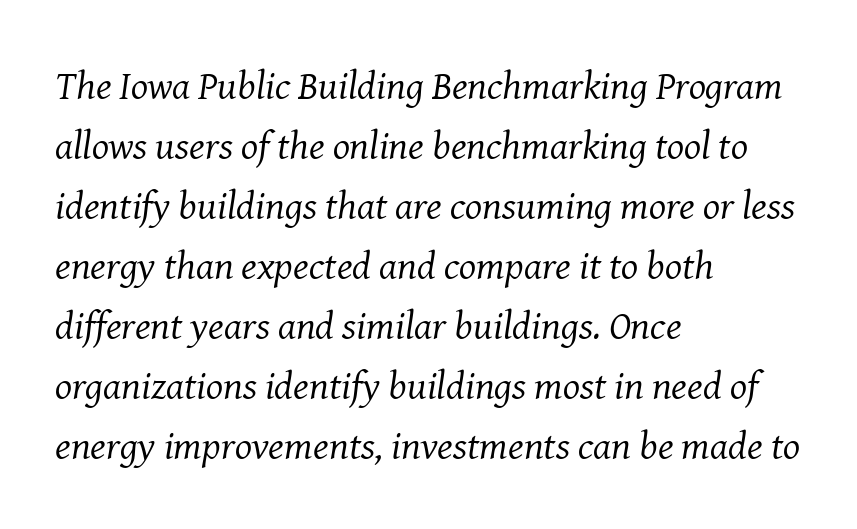
{"serif": "yes", "italic": "yes", "lean": "right", "slant_degrees": 8, "bold": "no", "weight": "regular", "width": "normal", "stroke_contrast": "medium", "x_height": "medium", "monospaced": "no", "underline": "no", "align": "left", "line_spacing": "normal", "line_spacing_ratio": 1.5, "letter_spacing": "normal", "letter_spacing_em": 0.0, "glyph_px": 40}
